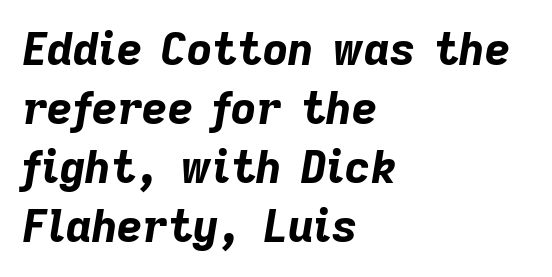
{"italic": "yes", "lean": "right", "slant_degrees": 9, "bold": "yes", "weight": "bold", "width": "normal", "stroke_contrast": "low", "x_height": "medium", "monospaced": "no", "underline": "no", "align": "left", "line_spacing": "normal", "line_spacing_ratio": 1.34, "letter_spacing": "normal", "letter_spacing_em": 0.0, "glyph_px": 44}
